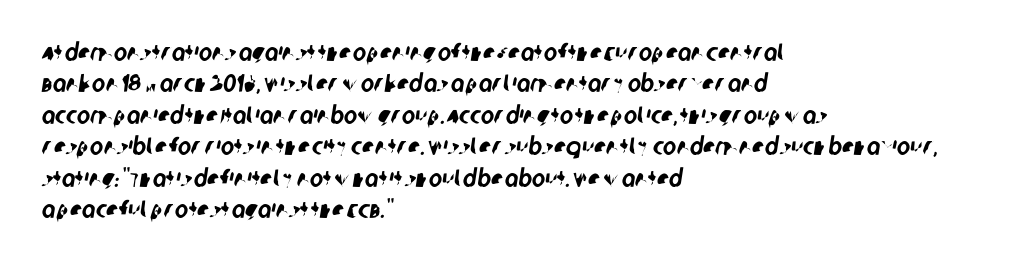
{"underline": "no", "align": "left", "line_spacing": "normal", "line_spacing_ratio": 1.26, "letter_spacing": "normal", "letter_spacing_em": 0.0, "glyph_px": 25}
